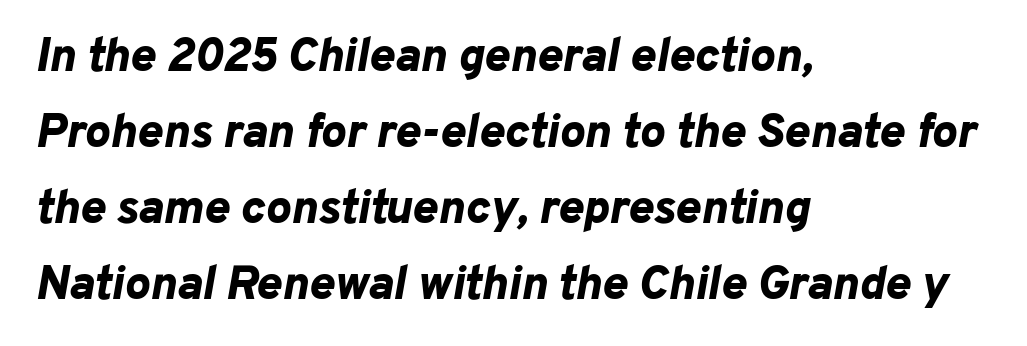
{"italic": "yes", "lean": "right", "slant_degrees": 10, "bold": "yes", "weight": "bold", "width": "normal", "stroke_contrast": "low", "x_height": "medium", "monospaced": "no", "underline": "no", "align": "left", "line_spacing": "normal", "line_spacing_ratio": 1.58, "letter_spacing": "normal", "letter_spacing_em": 0.0, "glyph_px": 48}
